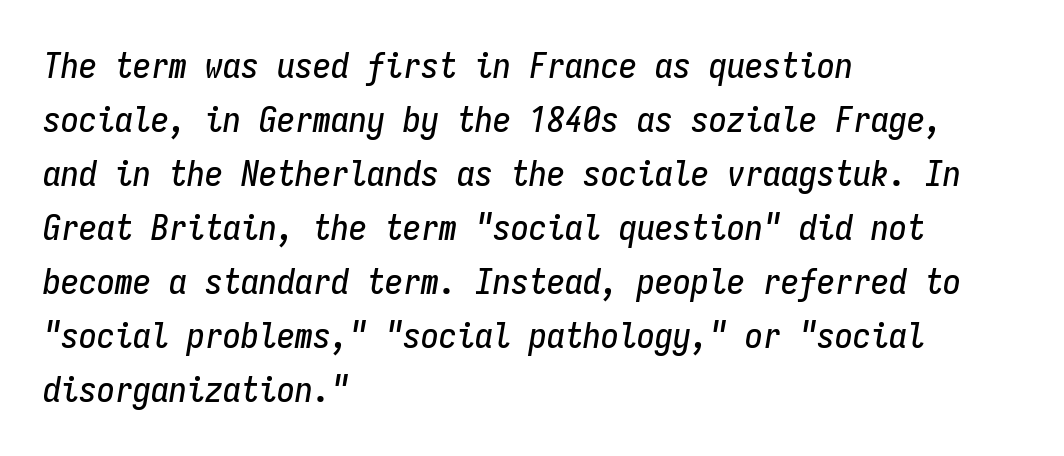
{"italic": "yes", "lean": "right", "slant_degrees": 9, "width": "condensed", "stroke_contrast": "low", "x_height": "medium", "monospaced": "yes", "underline": "no", "align": "left", "line_spacing": "normal", "line_spacing_ratio": 1.5, "letter_spacing": "normal", "letter_spacing_em": 0.0, "glyph_px": 36}
